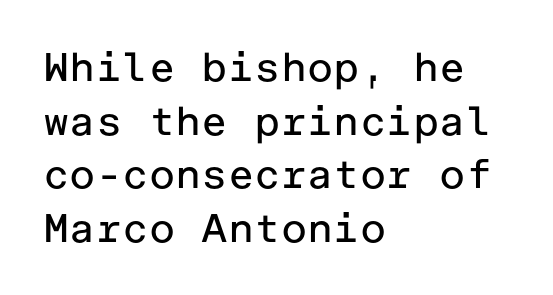
Q: Is the text bold? A: No.
Q: Is the text italic (slanted)? A: No, it is upright.
Q: Is the typeface a serif or a sans-serif typeface? A: Sans-serif.
Q: Is the text underlined? A: No.
Q: How is the paragraph aligned? A: Left-aligned.
Q: Is the spacing between letters normal or unusually wide? A: Normal.
Q: Is the spacing between lines tight, normal or loose? A: Normal.
Q: Width (condensed, normal, or wide)? A: Normal.
Q: Stroke contrast? A: Low.
Q: x-height? A: Medium.
